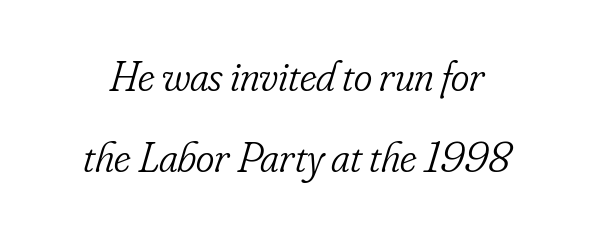
Q: Is the text bold? A: No.
Q: Is the text italic (slanted)? A: Yes, it leans right by about 16 degrees.
Q: Is the typeface a serif or a sans-serif typeface? A: Serif.
Q: Is the text underlined? A: No.
Q: Is the spacing between letters normal or unusually wide? A: Normal.
Q: Width (condensed, normal, or wide)? A: Condensed.
Q: Stroke contrast? A: Low.
Q: x-height? A: Small.
Q: Monospaced? A: No.
